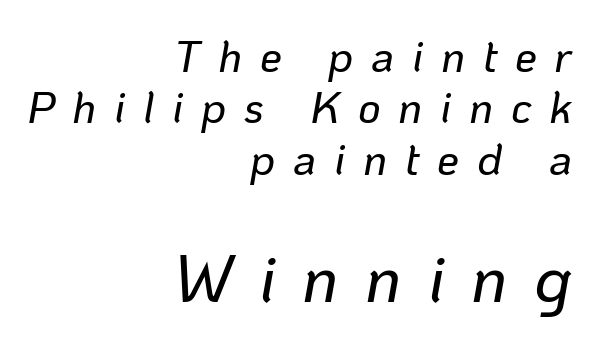
Q: Is the text italic (slanted)? A: Yes, it leans right by about 10 degrees.
Q: Is the text underlined? A: No.
Q: How is the paragraph aligned? A: Right-aligned.
Q: Is the spacing between letters normal or unusually wide? A: Unusually wide.
Q: Which block of text is set in a larger size, the first (top) or the second (bottom)? A: The second (bottom) one.
Q: Width (condensed, normal, or wide)? A: Normal.
Q: Stroke contrast? A: Low.
Q: x-height? A: Medium.
Q: Monospaced? A: No.
